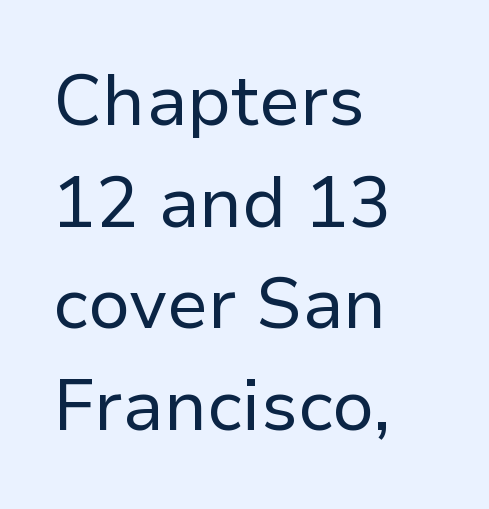
The image shows 71 px regular-weight sans-serif type, upright; set left-aligned, normal line spacing (1.43x), normal letter spacing, not underlined; low stroke contrast and a medium x-height.
